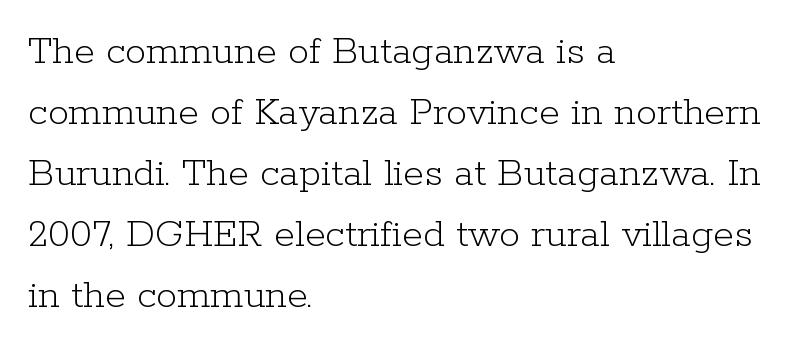
The image shows 42 px light serif type, upright; set left-aligned, normal line spacing (1.45x), normal letter spacing, not underlined; low stroke contrast and a medium x-height.
